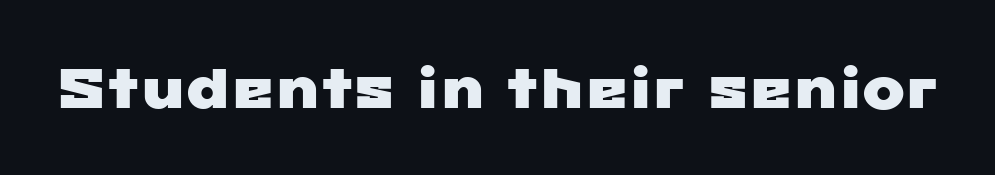
The image shows 57 px wide sans-serif type; set normal letter spacing, not underlined; low stroke contrast and a medium x-height.
